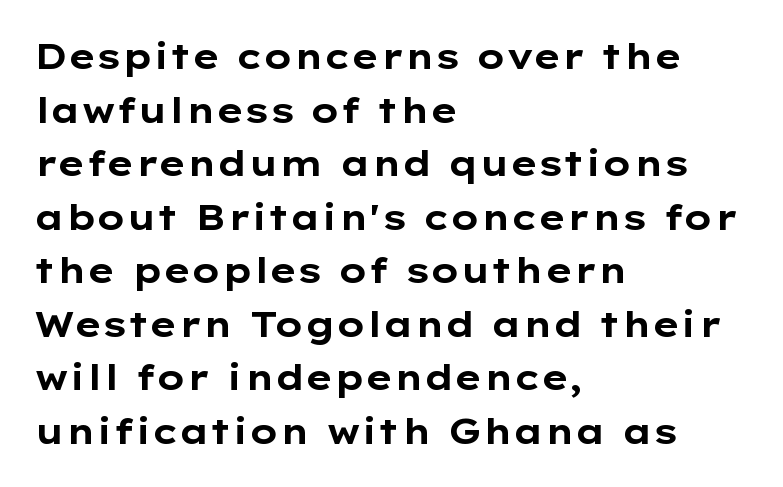
The passage shown is typed in a proportional face where columns would drift. The space directly below the letters is spotless. I'd call this a sans setting — the letters go barefoot. Leading matches the norm, producing a regular column.
